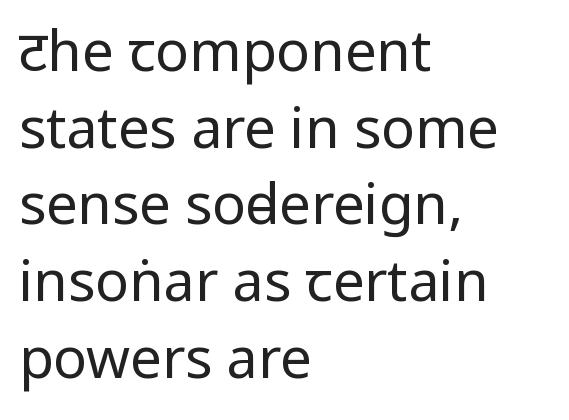
The image shows 56 px regular-weight, condensed sans-serif type, upright; set left-aligned, normal line spacing (1.37x), normal letter spacing, not underlined; low stroke contrast and a large x-height.
